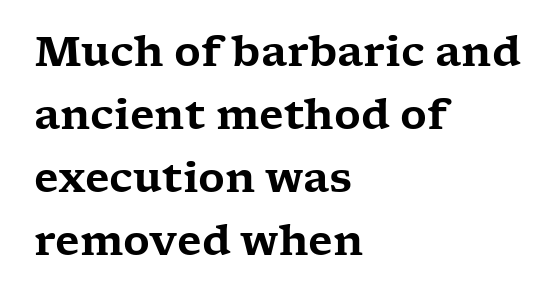
Q: Is the text italic (slanted)? A: No, it is upright.
Q: Is the typeface a serif or a sans-serif typeface? A: Serif.
Q: Is the text underlined? A: No.
Q: How is the paragraph aligned? A: Left-aligned.
Q: Is the spacing between letters normal or unusually wide? A: Normal.
Q: Is the spacing between lines tight, normal or loose? A: Normal.
Q: Width (condensed, normal, or wide)? A: Wide.
Q: Stroke contrast? A: Low.
Q: x-height? A: Medium.
Q: Monospaced? A: No.
